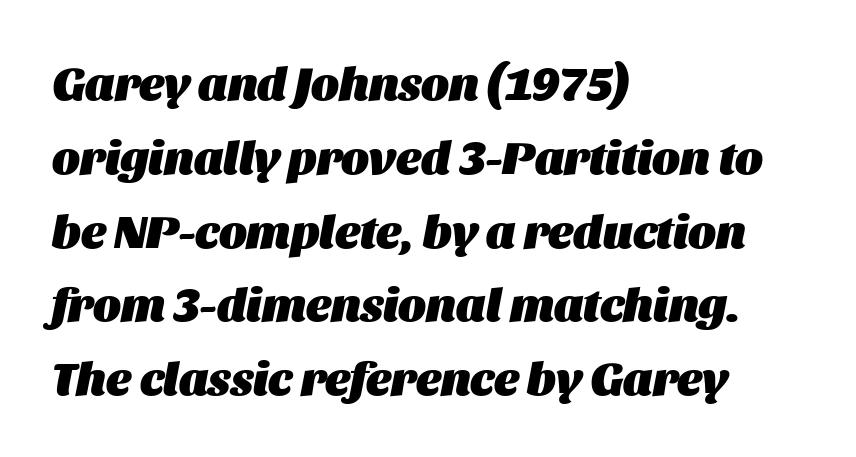
Beneath every word, the page is bare. Slant detected: the letters are inclined. All the whitespace from short lines collects on the right. Students, note that the glyphs here touch the page at normal intervals. The typesetting leans heavy: a genuine bold.
